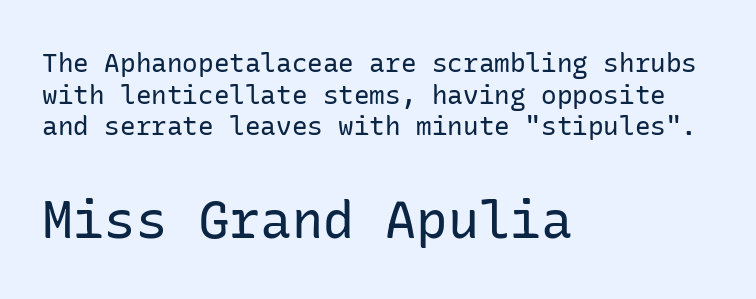
Lines of text with bare space underneath. No extra ink here — the face is not bold. Two sizes are in play, and the larger belongs to the second block. The rendering shows plain stroke endings on the letterforms — a sans-serif design. Line starts are locked; line ends wander. The lettering stays uniformly vertical, giving the passage a roman look.
